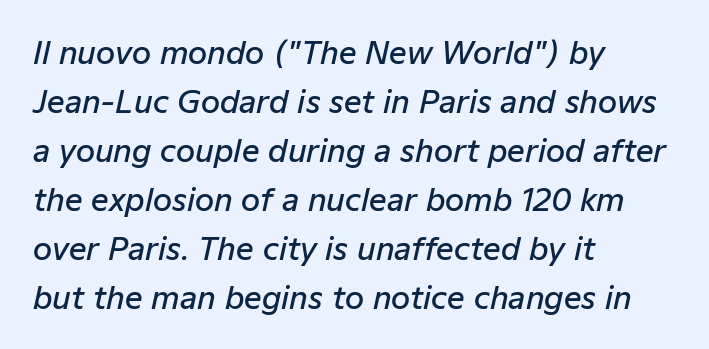
The letterforms sit shoulder to shoulder at normal distance. The gap between lines stays unmarked. Compared with an ordinary text face, these strokes are moderately heavier — a semibold. Reading down the block, your eye returns to a fixed left position each line. The letters advance in unequal steps, a hallmark of proportional type. Designer's note — italics engaged.
